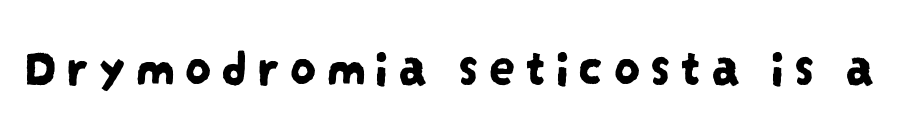
{"serif": "no", "width": "condensed", "stroke_contrast": "low", "x_height": "large", "monospaced": "no", "underline": "no", "glyph_px": 53}
